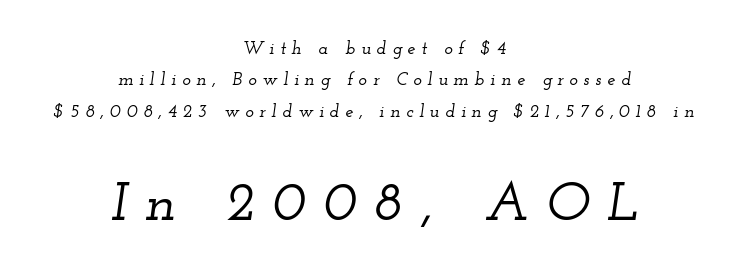
Q: Is the text italic (slanted)? A: Yes, it leans right by about 12 degrees.
Q: Is the typeface a serif or a sans-serif typeface? A: Serif.
Q: Is the text underlined? A: No.
Q: How is the paragraph aligned? A: Centered.
Q: Is the spacing between letters normal or unusually wide? A: Unusually wide.
Q: Which block of text is set in a larger size, the first (top) or the second (bottom)? A: The second (bottom) one.
Q: Width (condensed, normal, or wide)? A: Wide.
Q: Stroke contrast? A: Low.
Q: x-height? A: Small.
Q: Monospaced? A: No.
